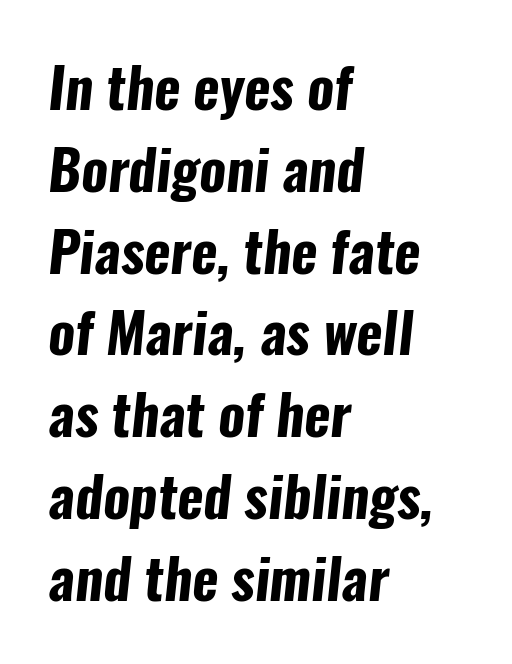
Q: Is the text bold? A: Yes.
Q: Is the typeface a serif or a sans-serif typeface? A: Sans-serif.
Q: Is the text underlined? A: No.
Q: How is the paragraph aligned? A: Left-aligned.
Q: Is the spacing between letters normal or unusually wide? A: Normal.
Q: Is the spacing between lines tight, normal or loose? A: Normal.
Q: Width (condensed, normal, or wide)? A: Condensed.
Q: Stroke contrast? A: Low.
Q: x-height? A: Medium.
Q: Monospaced? A: No.
